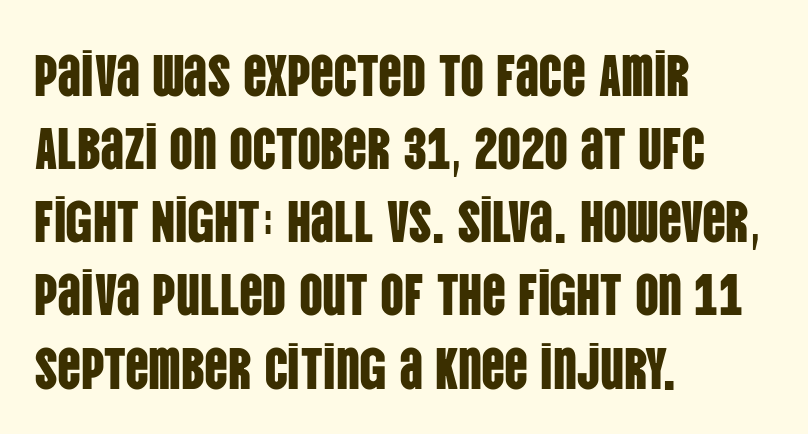
Q: Is the text italic (slanted)? A: No, it is upright.
Q: Is the typeface a serif or a sans-serif typeface? A: Sans-serif.
Q: Is the text underlined? A: No.
Q: How is the paragraph aligned? A: Left-aligned.
Q: Is the spacing between letters normal or unusually wide? A: Normal.
Q: Width (condensed, normal, or wide)? A: Condensed.
Q: Stroke contrast? A: Low.
Q: x-height? A: Large.
Q: Monospaced? A: No.
